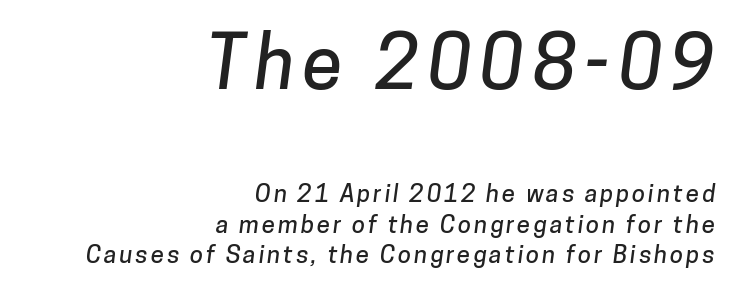
Q: Is the typeface a serif or a sans-serif typeface? A: Sans-serif.
Q: Is the text underlined? A: No.
Q: How is the paragraph aligned? A: Right-aligned.
Q: Is the spacing between lines tight, normal or loose? A: Normal.
Q: Which block of text is set in a larger size, the first (top) or the second (bottom)? A: The first (top) one.
Q: Width (condensed, normal, or wide)? A: Normal.
Q: Stroke contrast? A: Low.
Q: x-height? A: Medium.
Q: Monospaced? A: No.
